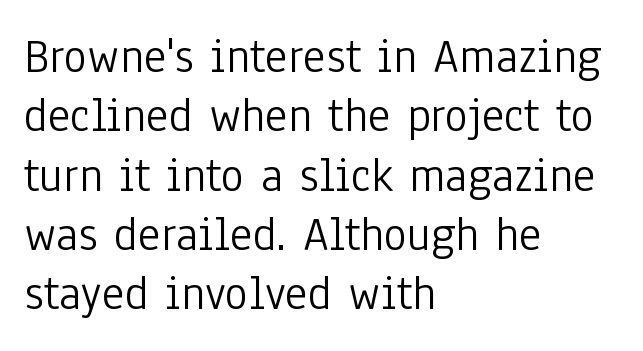
The image shows 49 px light, condensed sans-serif type, upright; set left-aligned, line spacing 1.21x, normal letter spacing, not underlined; low stroke contrast and a medium x-height.
